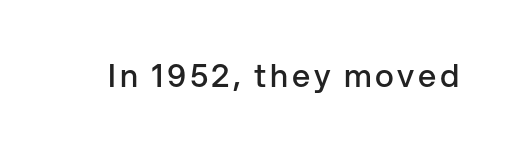
Q: Is the text bold? A: Semi-bold.
Q: Is the text italic (slanted)? A: No, it is upright.
Q: Is the typeface a serif or a sans-serif typeface? A: Sans-serif.
Q: Is the text underlined? A: No.
Q: Width (condensed, normal, or wide)? A: Normal.
Q: Stroke contrast? A: Low.
Q: x-height? A: Medium.
Q: Monospaced? A: No.
